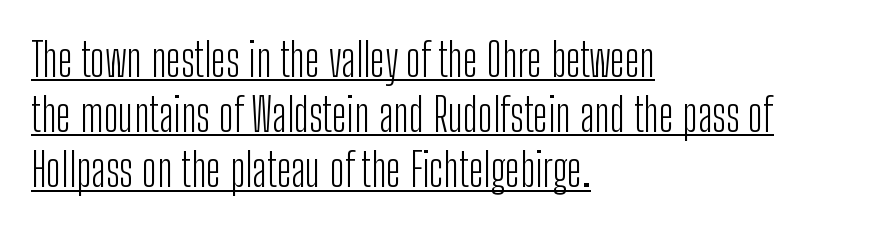
Does the type have serifs? No, each stem ends abruptly. Vertical stems look standard width or narrower in stroke. You could not count columns in this text — the font is proportionally spaced. These lines were composed using upright roman letters.
